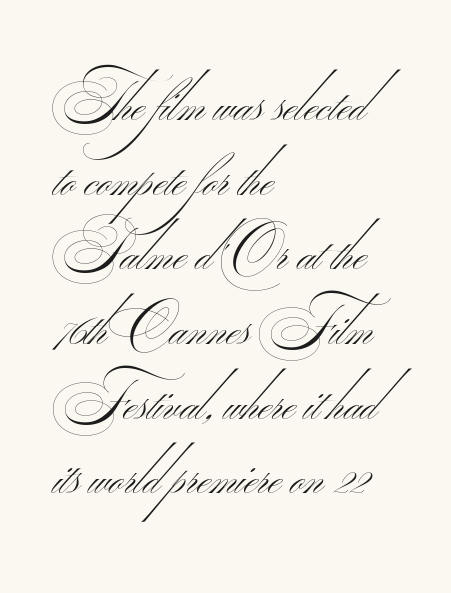
{"serif": "no", "bold": "no", "weight": "thin", "width": "wide", "stroke_contrast": "medium", "monospaced": "no", "underline": "no", "align": "left", "line_spacing": "normal", "line_spacing_ratio": 1.31, "letter_spacing": "normal", "letter_spacing_em": 0.0, "glyph_px": 57}
